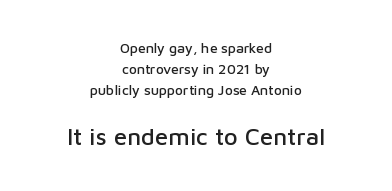
{"italic": "no", "underline": "no", "align": "center", "line_spacing": "normal", "line_spacing_ratio": 1.5, "letter_spacing": "normal", "letter_spacing_em": 0.0, "larger_block": "second", "size_ratio": 1.71, "glyph_px": 24}
